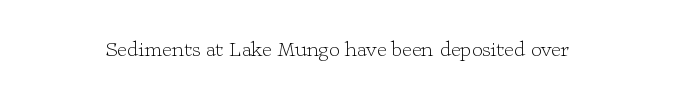
Q: Is the text bold? A: No.
Q: Is the text italic (slanted)? A: No, it is upright.
Q: Is the text underlined? A: No.
Q: Is the spacing between letters normal or unusually wide? A: Normal.
